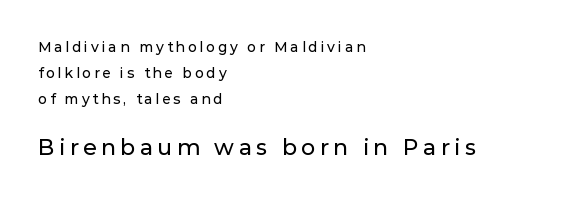
Q: Is the text italic (slanted)? A: No, it is upright.
Q: Is the text underlined? A: No.
Q: How is the paragraph aligned? A: Left-aligned.
Q: Is the spacing between letters normal or unusually wide? A: Unusually wide.
Q: Which block of text is set in a larger size, the first (top) or the second (bottom)? A: The second (bottom) one.
